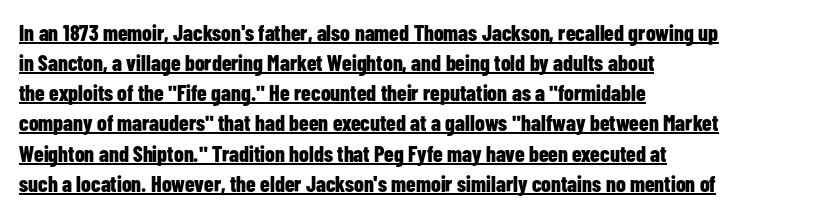
{"italic": "no", "bold": "yes", "underline": "yes", "align": "left", "line_spacing": "normal", "line_spacing_ratio": 1.37, "letter_spacing": "normal", "letter_spacing_em": 0.0, "glyph_px": 22}
